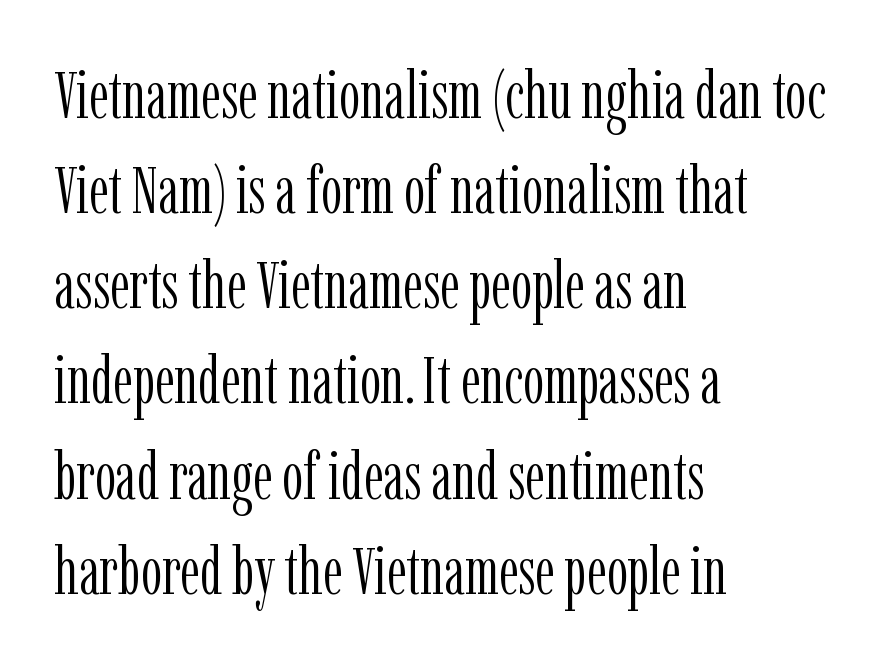
{"serif": "yes", "italic": "no", "bold": "no", "weight": "light", "width": "condensed", "stroke_contrast": "low", "x_height": "medium", "monospaced": "no", "underline": "no", "align": "left", "line_spacing": "normal", "line_spacing_ratio": 1.42, "letter_spacing": "normal", "letter_spacing_em": 0.0, "glyph_px": 67}
